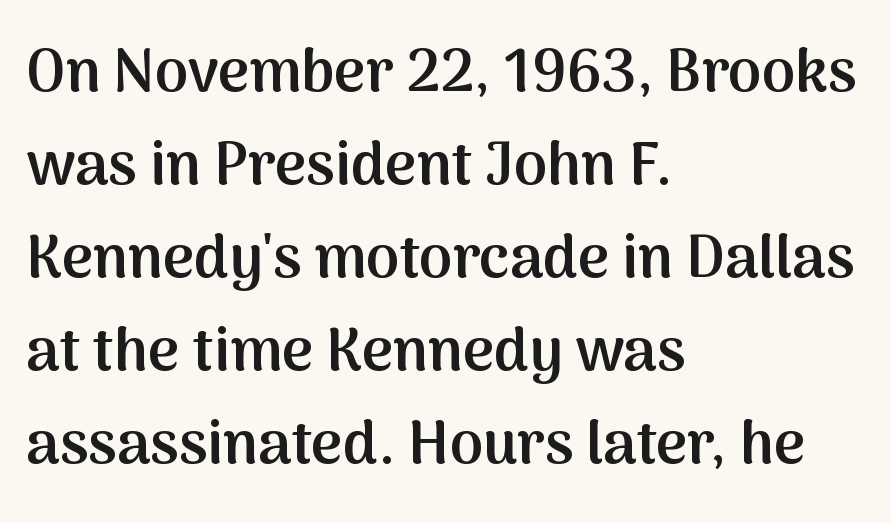
Typeset ragged right — the left edge is the straight one. No word sits above an underline. What stands out about the letter spacing? Nothing — it is the standard amount. You can tell it's not italic because the verticals are truly vertical. Regarding serifs, this sample does without them. Note the varied advance widths — an 'i' is clearly narrower than an 'm'.
